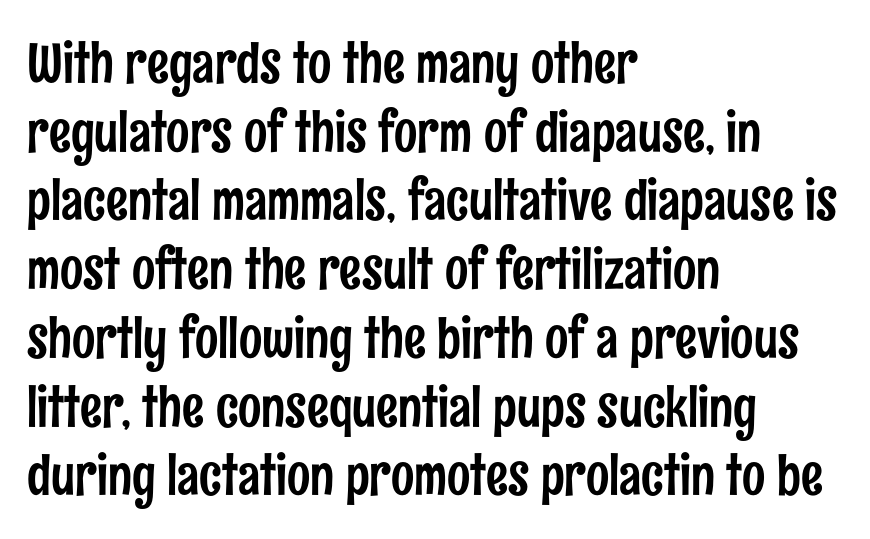
{"serif": "no", "italic": "no", "width": "condensed", "stroke_contrast": "low", "x_height": "medium", "monospaced": "no", "underline": "no", "align": "left", "line_spacing": "normal", "line_spacing_ratio": 1.25, "letter_spacing": "normal", "letter_spacing_em": 0.0, "glyph_px": 55}
